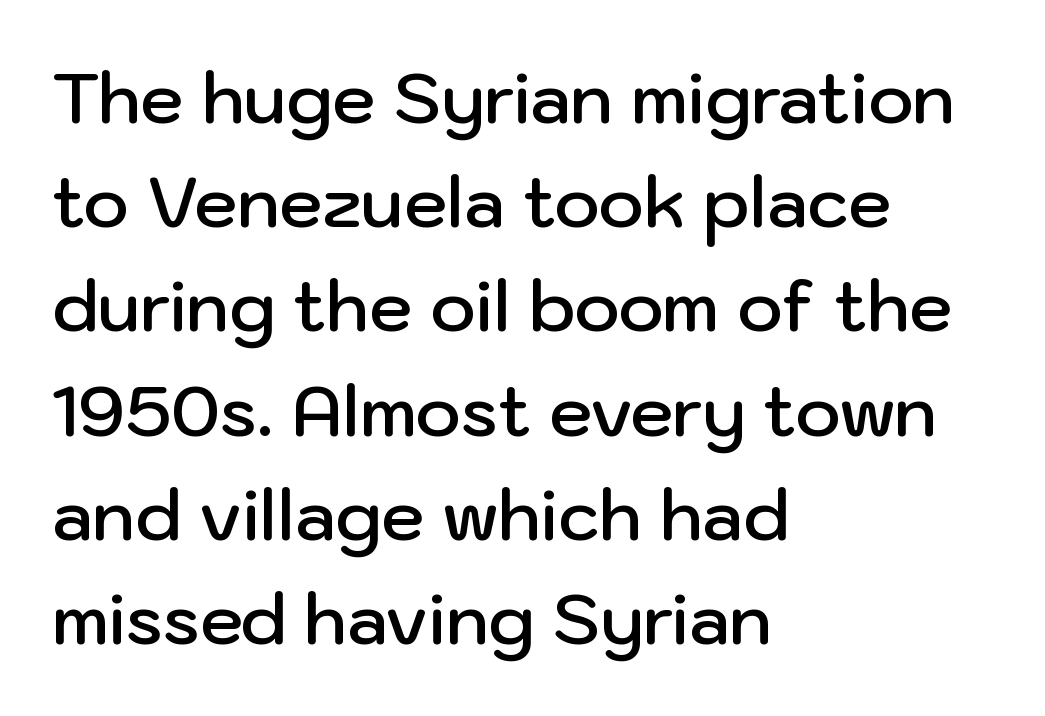
Layout note: lines flush left. Every letter is mildly thick-stroked: semibold rather than bold. The designer left line spacing at the default. Notice how the stems are strictly vertical — no italics here. This sample uses a sans-serif face.
